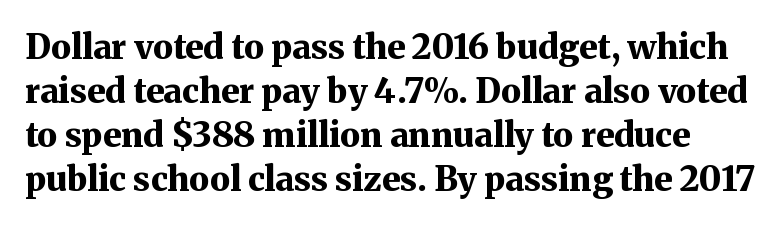
Q: Is the text bold? A: Yes.
Q: Is the text italic (slanted)? A: No, it is upright.
Q: Is the typeface a serif or a sans-serif typeface? A: Serif.
Q: Is the text underlined? A: No.
Q: Is the spacing between letters normal or unusually wide? A: Normal.
Q: Is the spacing between lines tight, normal or loose? A: Normal.
Q: Width (condensed, normal, or wide)? A: Normal.
Q: Stroke contrast? A: Medium.
Q: x-height? A: Medium.
Q: Monospaced? A: No.
